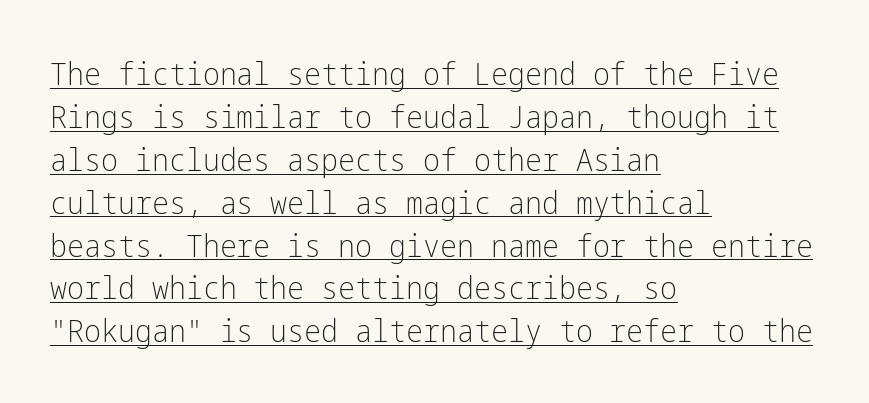
Q: Is the text bold? A: No.
Q: Is the text italic (slanted)? A: No, it is upright.
Q: Is the typeface a serif or a sans-serif typeface? A: Sans-serif.
Q: Is the text underlined? A: Yes.
Q: How is the paragraph aligned? A: Left-aligned.
Q: Is the spacing between letters normal or unusually wide? A: Normal.
Q: Is the spacing between lines tight, normal or loose? A: Normal.
Q: Width (condensed, normal, or wide)? A: Condensed.
Q: Stroke contrast? A: Low.
Q: x-height? A: Medium.
